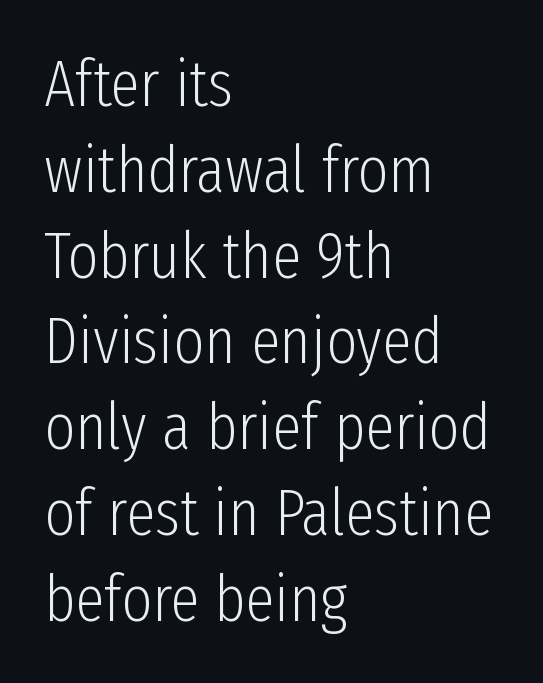
The image shows 66 px light, condensed sans-serif type, upright; set left-aligned, normal line spacing (1.3x), normal letter spacing, not underlined; low stroke contrast and a medium x-height.
